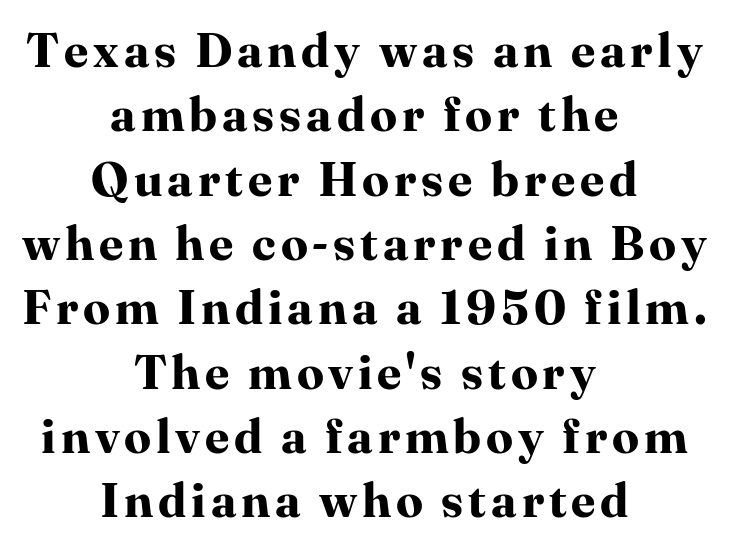
The image shows 48 px bold serif type, upright; set centered, normal line spacing (1.34x), not underlined; high stroke contrast and a medium x-height.
